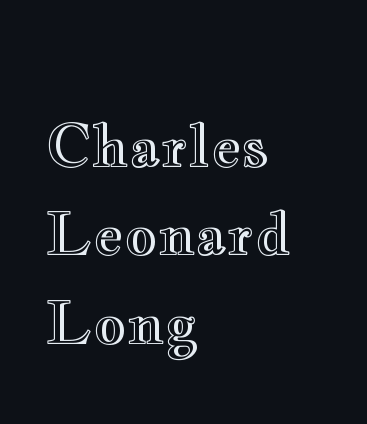
Q: Is the text italic (slanted)? A: No, it is upright.
Q: Is the text underlined? A: No.
Q: How is the paragraph aligned? A: Left-aligned.
Q: Is the spacing between letters normal or unusually wide? A: Normal.
Q: Is the spacing between lines tight, normal or loose? A: Normal.
Q: Width (condensed, normal, or wide)? A: Wide.
Q: x-height? A: Small.
Q: Monospaced? A: No.
